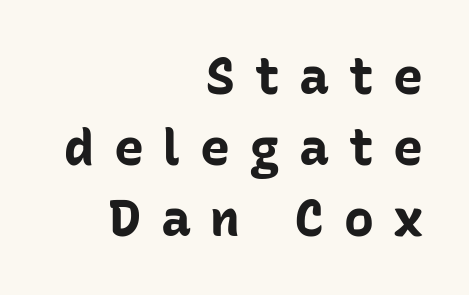
{"serif": "no", "italic": "no", "bold": "yes", "weight": "bold", "width": "normal", "stroke_contrast": "low", "x_height": "medium", "monospaced": "no", "underline": "no", "align": "right", "line_spacing": "normal", "line_spacing_ratio": 1.42, "letter_spacing": "wide", "letter_spacing_em": 0.39, "glyph_px": 50}
